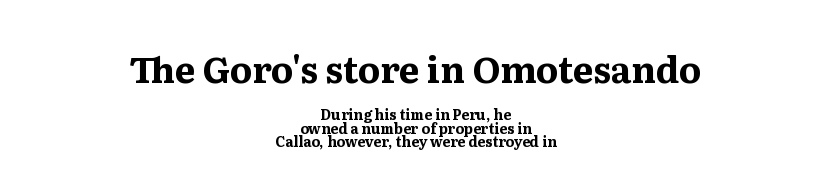
The image shows 36 px bold serif type, upright; set centered, tight line spacing (0.96x), normal letter spacing, not underlined; the first (top) block is 2.57x larger; medium stroke contrast and a medium x-height.
